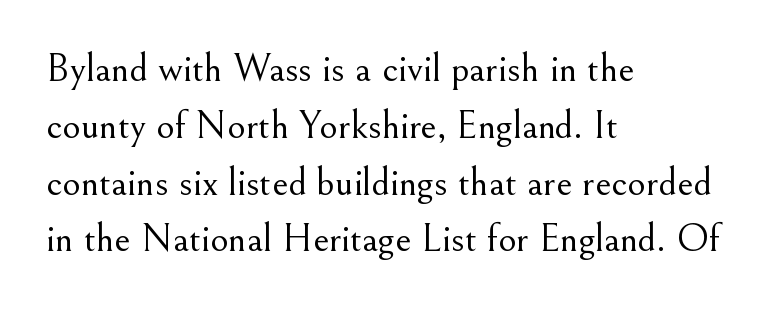
{"serif": "yes", "italic": "no", "bold": "no", "weight": "light", "width": "normal", "stroke_contrast": "medium", "x_height": "small", "monospaced": "no", "underline": "no", "align": "left", "line_spacing": "normal", "line_spacing_ratio": 1.42, "letter_spacing": "normal", "letter_spacing_em": 0.0, "glyph_px": 40}
